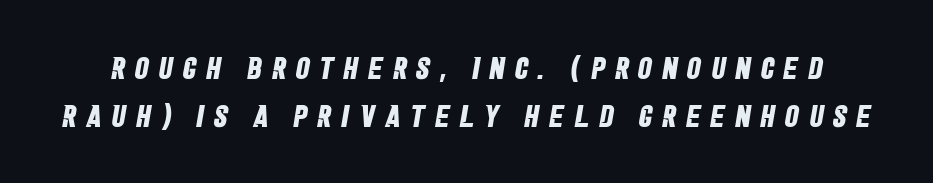
The image shows 31 px bold, condensed sans-serif type; set normal line spacing (1.55x), unusually wide letter spacing (+0.32 em), not underlined; low stroke contrast and a large x-height.
